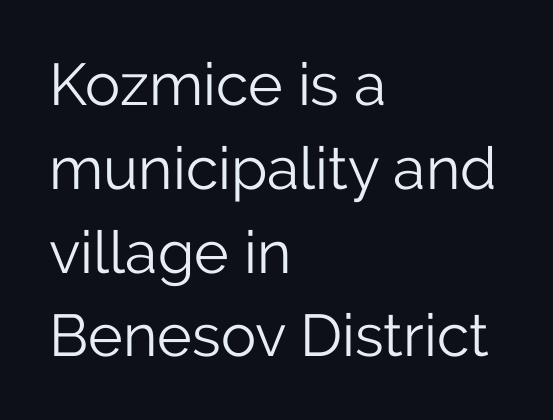
The rendering uses natural spacing where letterforms have individual widths. Beneath every word, the page is bare. This sample keeps an unexceptional amount of space between lines. The designer went with a sans here, leaving each stem footless. A roman cut, with each character standing at attention. The typesetter chose a ragged-right arrangement here.
